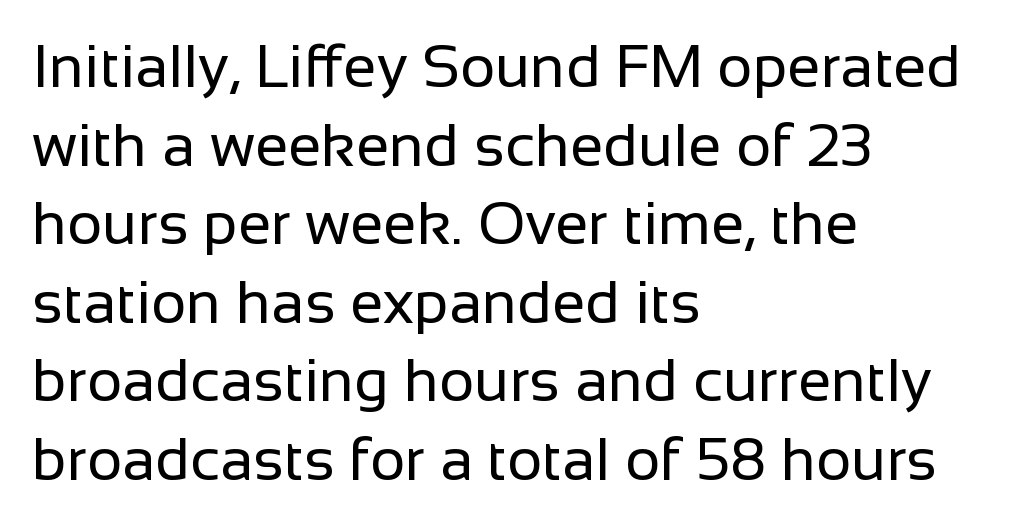
{"serif": "no", "italic": "no", "bold": "no", "weight": "regular", "width": "normal", "stroke_contrast": "low", "x_height": "medium", "monospaced": "no", "underline": "no", "align": "left", "line_spacing": "normal", "line_spacing_ratio": 1.31, "letter_spacing": "normal", "letter_spacing_em": 0.0, "glyph_px": 60}
